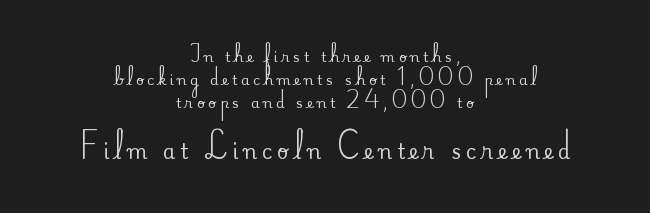
Decoration check: the copy has no underline. A student would notice the bottom passage is typeset larger than what precedes it. The letters are spread apart with noticeably loose tracking. The rendering uses a moderate line-height, typical for paragraphs. Ascenders rise straight up at ninety degrees.
